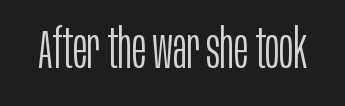
Q: Is the text bold? A: No.
Q: Is the text italic (slanted)? A: No, it is upright.
Q: Is the typeface a serif or a sans-serif typeface? A: Sans-serif.
Q: Is the text underlined? A: No.
Q: Is the spacing between letters normal or unusually wide? A: Normal.
Q: Width (condensed, normal, or wide)? A: Condensed.
Q: Stroke contrast? A: Low.
Q: x-height? A: Large.
Q: Monospaced? A: No.
